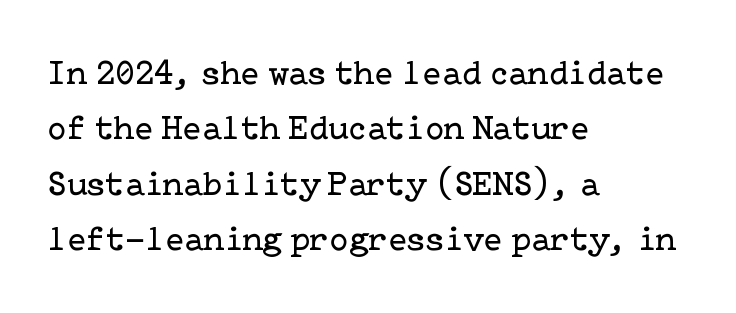
Q: Is the text bold? A: No.
Q: Is the text italic (slanted)? A: No, it is upright.
Q: Is the typeface a serif or a sans-serif typeface? A: Serif.
Q: Is the text underlined? A: No.
Q: How is the paragraph aligned? A: Left-aligned.
Q: Is the spacing between letters normal or unusually wide? A: Normal.
Q: Is the spacing between lines tight, normal or loose? A: Normal.
Q: Width (condensed, normal, or wide)? A: Normal.
Q: Stroke contrast? A: Low.
Q: x-height? A: Medium.
